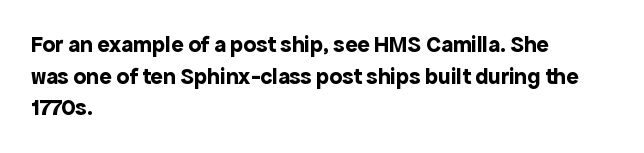
One glance says typical: line gaps are just what's usual. The letters stand upright; this is a roman face. These lines stack with their left ends in a neat column. Bold? Absolutely — the strokes are thick and heavy.
